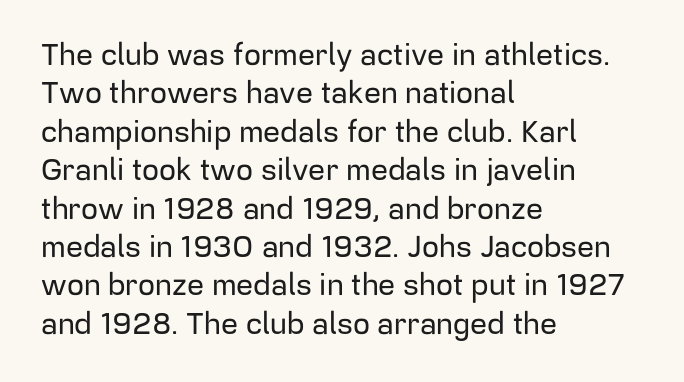
The image shows 30 px sans-serif type, upright; set left-aligned, normal line spacing (1.28x), normal letter spacing, not underlined; low stroke contrast and a medium x-height.
